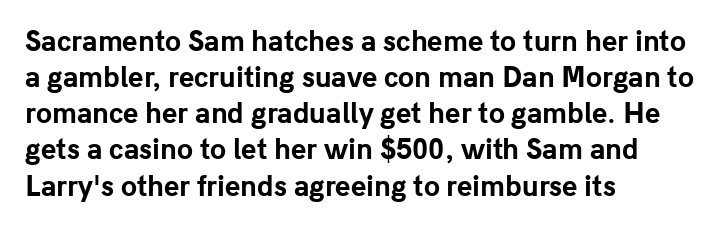
{"italic": "no", "bold": "yes", "underline": "no", "align": "left", "line_spacing": "normal", "line_spacing_ratio": 1.39, "letter_spacing": "normal", "letter_spacing_em": 0.0, "glyph_px": 26}
